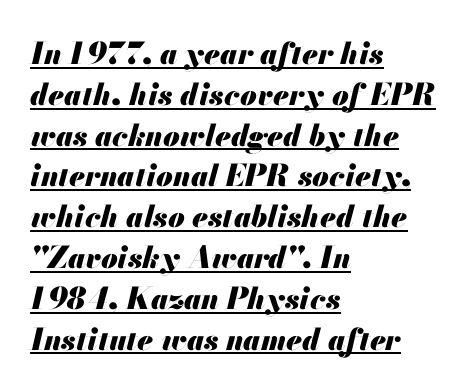
The image shows 30 px heavy type, italic (leaning right); set left-aligned, normal line spacing (1.36x), normal letter spacing, underlined; medium stroke contrast and a small x-height.
